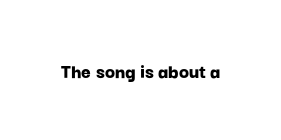
The image shows 21 px bold type, upright; set normal letter spacing, not underlined.
